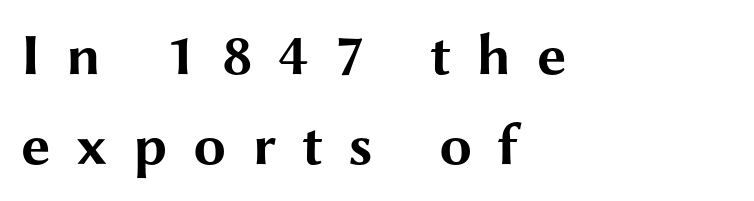
{"serif": "no", "italic": "no", "bold": "yes", "weight": "bold", "width": "wide", "stroke_contrast": "medium", "x_height": "medium", "monospaced": "no", "underline": "no", "align": "left", "line_spacing": "normal", "line_spacing_ratio": 1.53, "letter_spacing": "wide", "letter_spacing_em": 0.43, "glyph_px": 59}
